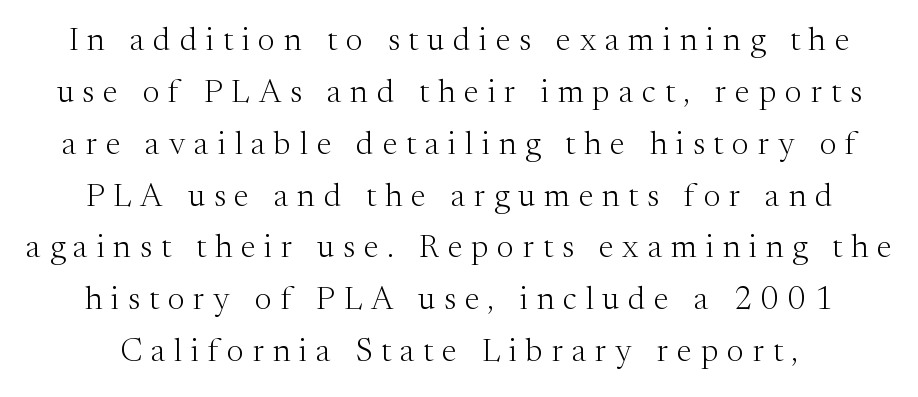
Look at the tracking — it's clearly loosened, letters drifting apart. The designer went with a serif here, giving each stem small feet. The letters stand upright; this is a roman face. Interline gaps are of average width in this sample. Do the characters align in a grid? No, the font is proportional.
